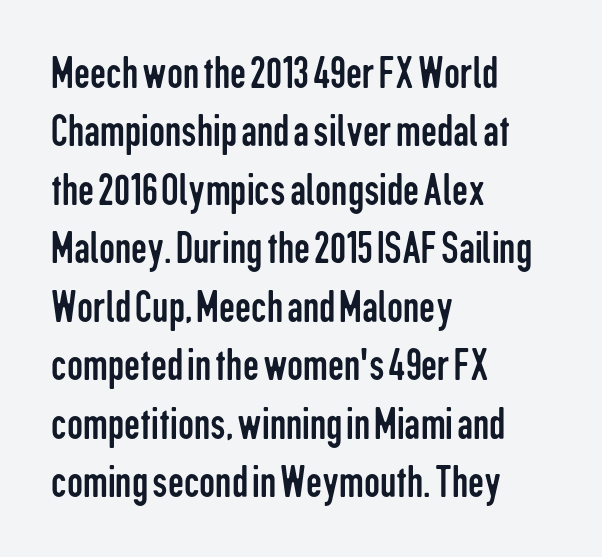
{"serif": "no", "italic": "no", "bold": "no", "weight": "regular", "width": "condensed", "stroke_contrast": "low", "x_height": "medium", "monospaced": "no", "underline": "no", "align": "left", "line_spacing": "normal", "line_spacing_ratio": 1.3, "letter_spacing": "normal", "letter_spacing_em": 0.0, "glyph_px": 45}
